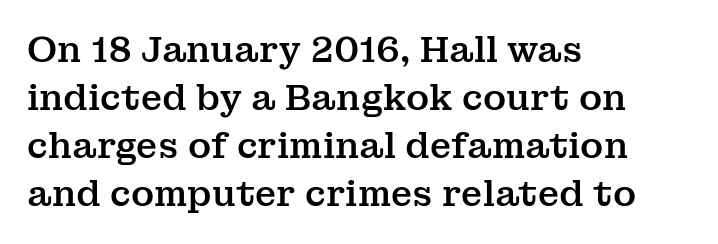
The image shows 35 px serif type, upright; set left-aligned, normal line spacing (1.37x), normal letter spacing, not underlined; medium stroke contrast and a medium x-height.
